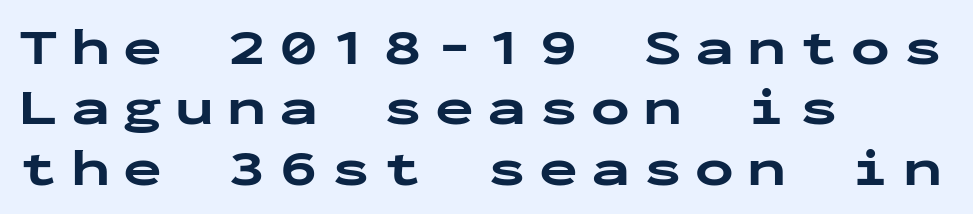
The face used here is monospaced, like something from a code editor. Typeset ragged right — the left edge is the straight one. The face used here is rendered with a markedly widened letterfit. Nothing sits at the stroke ends, so this counts as sans-serif. A bare baseline throughout the passage. Tall strokes in this sample are plumb rather than angled.
